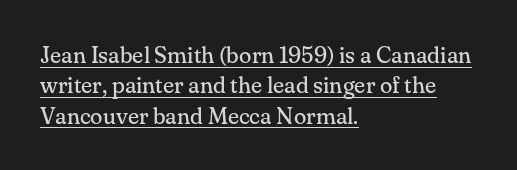
Q: Is the text bold? A: No.
Q: Is the text italic (slanted)? A: No, it is upright.
Q: Is the text underlined? A: Yes.
Q: How is the paragraph aligned? A: Left-aligned.
Q: Is the spacing between letters normal or unusually wide? A: Normal.
Q: Is the spacing between lines tight, normal or loose? A: Normal.
